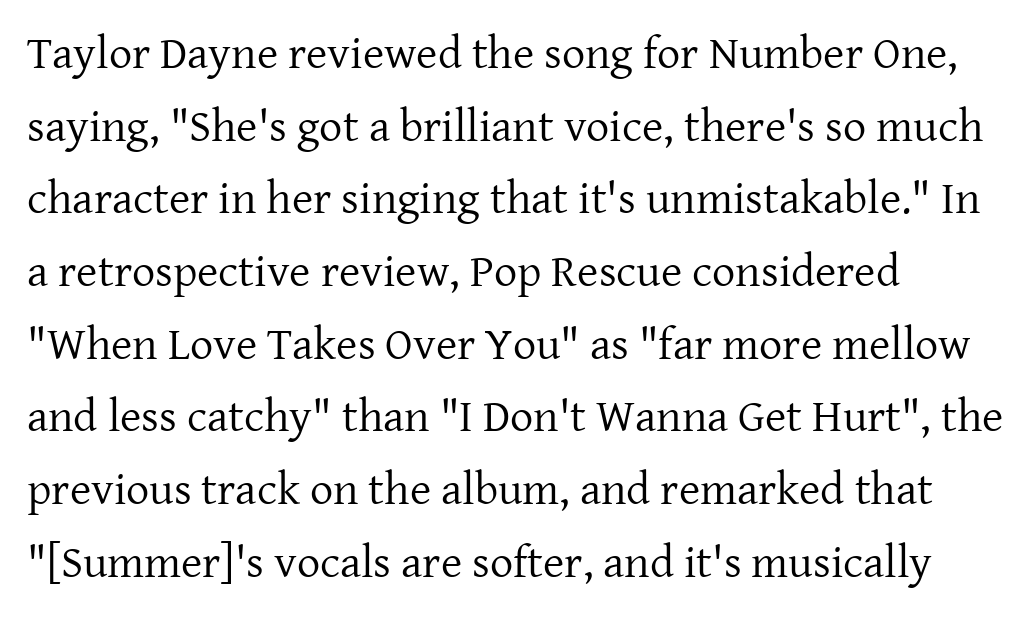
{"serif": "yes", "italic": "no", "bold": "no", "weight": "regular", "width": "normal", "stroke_contrast": "low", "x_height": "medium", "monospaced": "no", "underline": "no", "align": "left", "line_spacing": "normal", "line_spacing_ratio": 1.58, "letter_spacing": "normal", "letter_spacing_em": 0.0, "glyph_px": 46}
